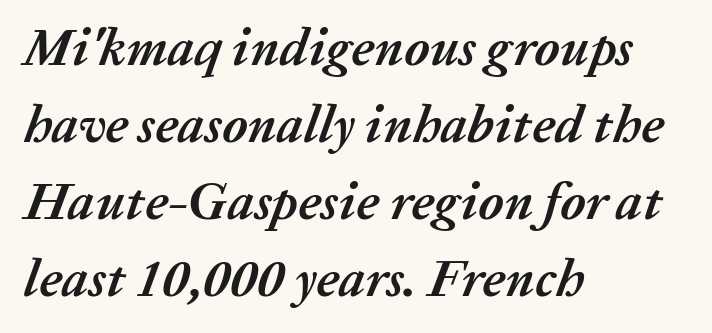
Honestly, there is no underline to notice here at all. The characters look thick and weighty, a clear bold. The rendering uses natural spacing where letterforms have individual widths. Tracking here is standard; glyphs follow each other at the usual distance. Designer's note — italics engaged.
